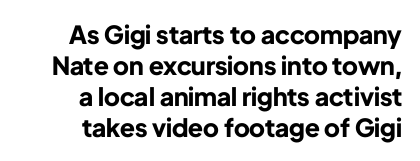
Emphasis by weight is at full strength: bold. The ragged edge is on the left, which tells us the setting is flush right. Spacing between characters is what you'd get straight out of the box. The space beneath each line is pristine and unruled.
